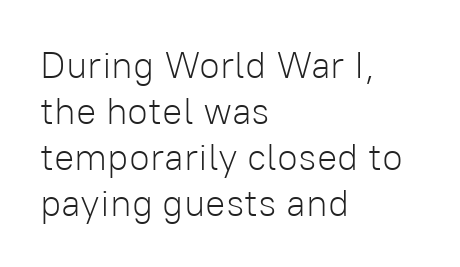
Spacing between characters is what you'd get straight out of the box. A typesetter would label this face a sans. Is this a fixed-width face? No — the glyphs have proportional, varying widths. Nothing heavy about these letters — not bold at all.
